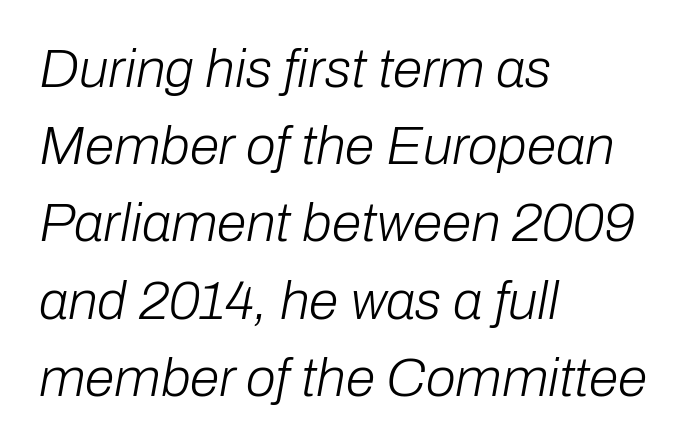
{"italic": "yes", "lean": "right", "slant_degrees": 10, "bold": "no", "weight": "light", "width": "normal", "stroke_contrast": "low", "x_height": "medium", "monospaced": "no", "underline": "no", "align": "left", "line_spacing": "normal", "line_spacing_ratio": 1.43, "letter_spacing": "normal", "letter_spacing_em": 0.0, "glyph_px": 54}
